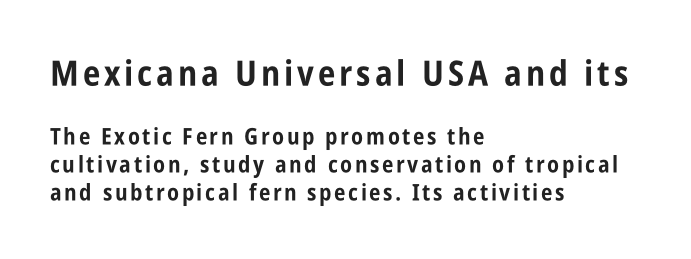
Descender tails drop into unmarked territory. Tall strokes in this sample are plumb rather than angled. You'd pick this weight for a headline — it's a proper bold. You get the large type first, then a drop to smaller type. The rendering uses natural spacing where letterforms have individual widths. The type family on display is of the sans-serif kind.
